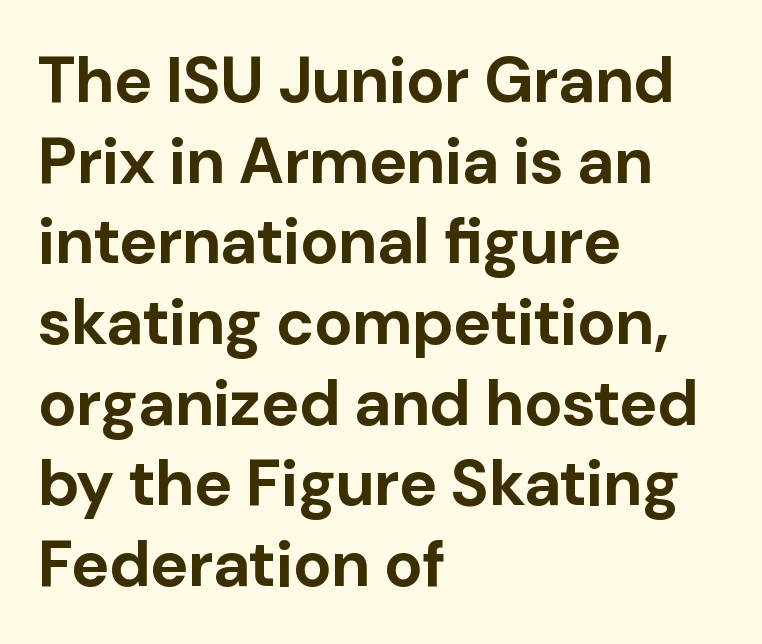
Q: Is the text bold? A: Yes.
Q: Is the text italic (slanted)? A: No, it is upright.
Q: Is the typeface a serif or a sans-serif typeface? A: Sans-serif.
Q: Is the text underlined? A: No.
Q: How is the paragraph aligned? A: Left-aligned.
Q: Is the spacing between letters normal or unusually wide? A: Normal.
Q: Is the spacing between lines tight, normal or loose? A: Normal.
Q: Width (condensed, normal, or wide)? A: Normal.
Q: Stroke contrast? A: Low.
Q: x-height? A: Medium.
Q: Monospaced? A: No.
